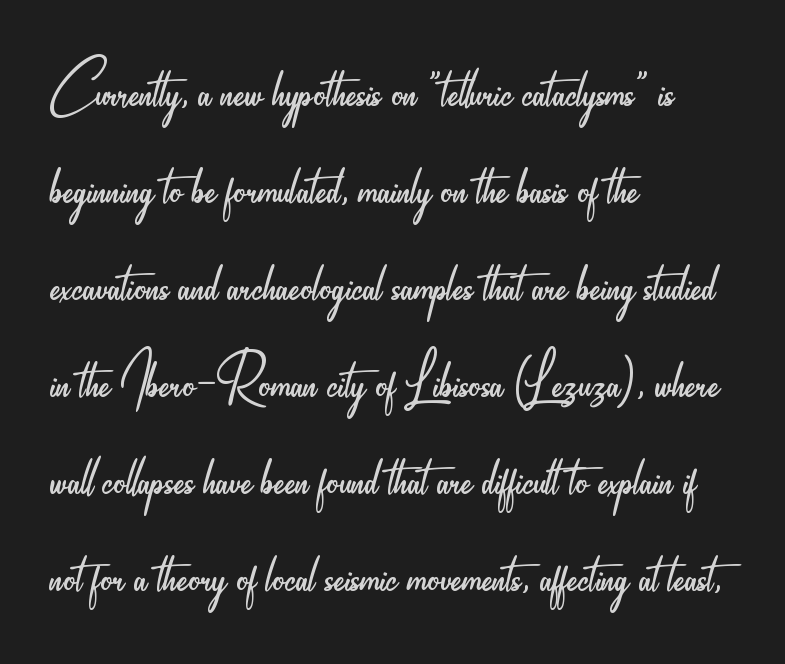
{"serif": "no", "bold": "no", "weight": "light", "width": "condensed", "stroke_contrast": "low", "x_height": "small", "monospaced": "no", "underline": "no", "align": "left", "line_spacing": "normal", "line_spacing_ratio": 1.26, "letter_spacing": "normal", "letter_spacing_em": 0.0, "glyph_px": 77}
